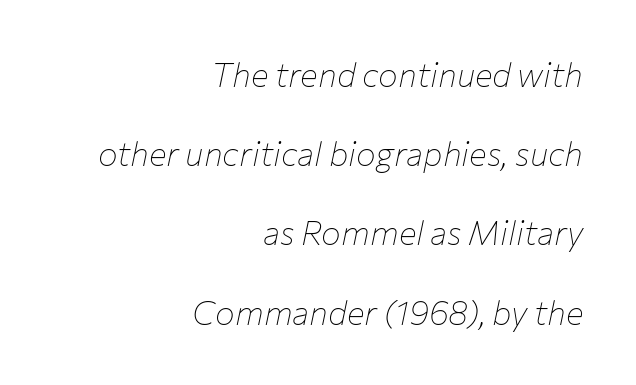
Q: Is the text bold? A: No.
Q: Is the text italic (slanted)? A: Yes, it leans right by about 12 degrees.
Q: Is the text underlined? A: No.
Q: How is the paragraph aligned? A: Right-aligned.
Q: Is the spacing between letters normal or unusually wide? A: Normal.
Q: Is the spacing between lines tight, normal or loose? A: Loose.
Q: Width (condensed, normal, or wide)? A: Normal.
Q: Stroke contrast? A: Low.
Q: x-height? A: Medium.
Q: Monospaced? A: No.
